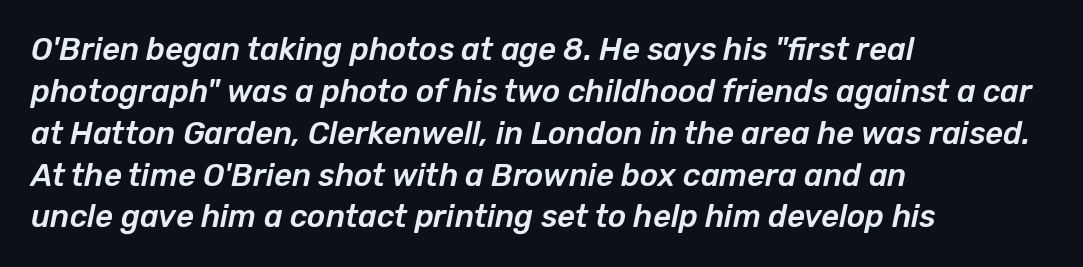
{"italic": "yes", "lean": "right", "slant_degrees": 12, "width": "normal", "stroke_contrast": "low", "x_height": "medium", "monospaced": "no", "underline": "no", "align": "left", "line_spacing": "normal", "line_spacing_ratio": 1.35, "letter_spacing": "normal", "letter_spacing_em": 0.0, "glyph_px": 31}
